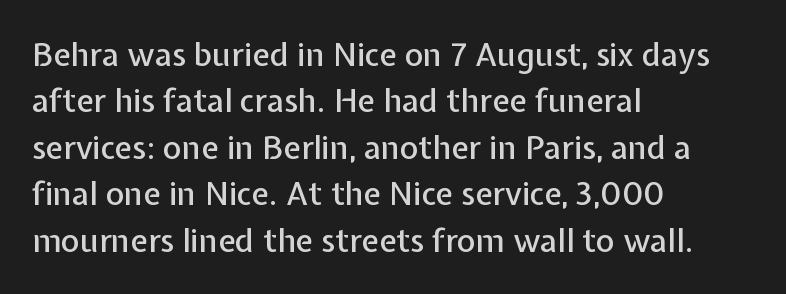
The image shows 32 px sans-serif type, upright; set left-aligned, normal line spacing (1.45x), normal letter spacing, not underlined; low stroke contrast and a medium x-height.
